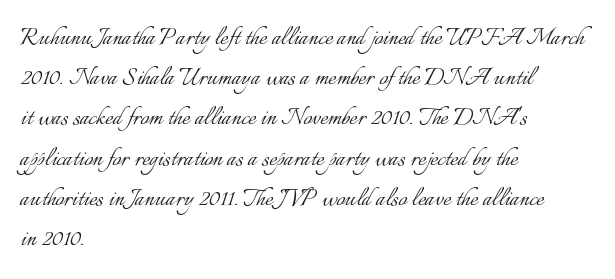
Q: Is the text bold? A: No.
Q: Is the text italic (slanted)? A: Yes.
Q: Is the text underlined? A: No.
Q: How is the paragraph aligned? A: Left-aligned.
Q: Is the spacing between letters normal or unusually wide? A: Normal.
Q: Is the spacing between lines tight, normal or loose? A: Normal.
Q: Width (condensed, normal, or wide)? A: Normal.
Q: Stroke contrast? A: Low.
Q: x-height? A: Small.
Q: Monospaced? A: No.
